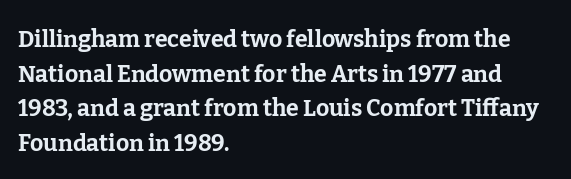
Every stem runs plumb, perpendicular to the baseline. The typesetting leans heavy: a genuine bold. Anything drawn beneath the words? Only blank space. The paragraph shown leans on its left margin. In terms of letterspacing, this is plain default setting. The space between consecutive lines is moderate.
